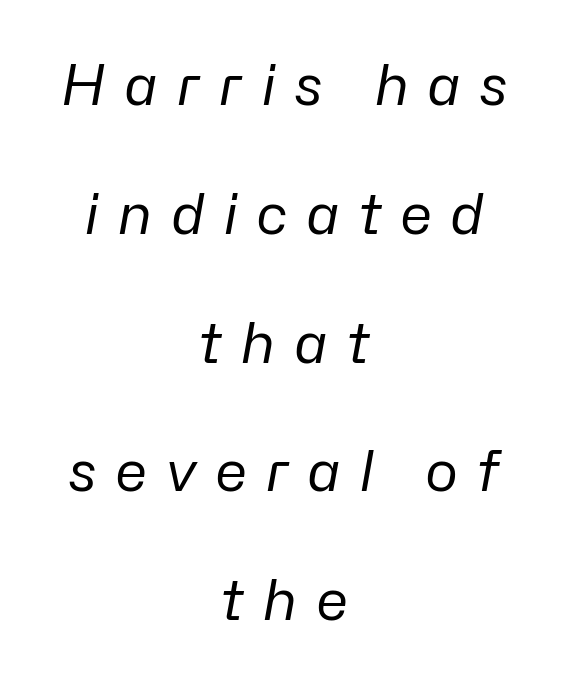
Posture: slanted. Is the type heavy? It reads as light-to-regular instead. You could fit nearly another row in the gap between these rows. Think of a printed novel: that variable character pitch is what you see here.
